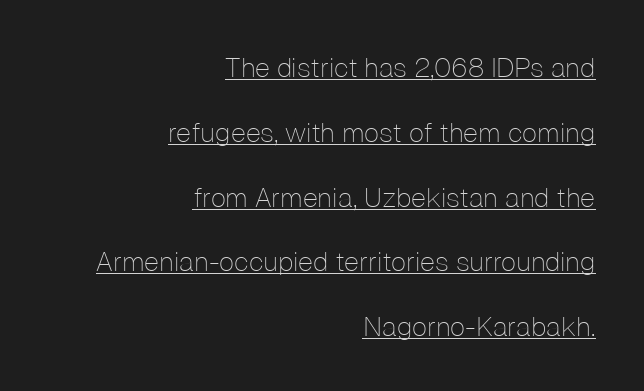
{"italic": "no", "bold": "no", "underline": "yes", "align": "right", "line_spacing": "loose", "line_spacing_ratio": 2.4, "letter_spacing": "normal", "letter_spacing_em": 0.0, "glyph_px": 27}
